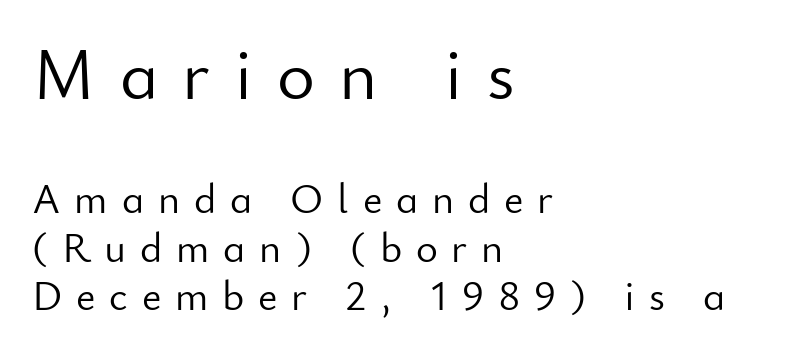
{"serif": "no", "italic": "no", "bold": "no", "weight": "light", "width": "normal", "stroke_contrast": "low", "x_height": "small", "monospaced": "no", "underline": "no", "align": "left", "line_spacing": "tight", "line_spacing_ratio": 1.15, "letter_spacing": "wide", "letter_spacing_em": 0.33, "larger_block": "first", "size_ratio": 1.74, "glyph_px": 73}
